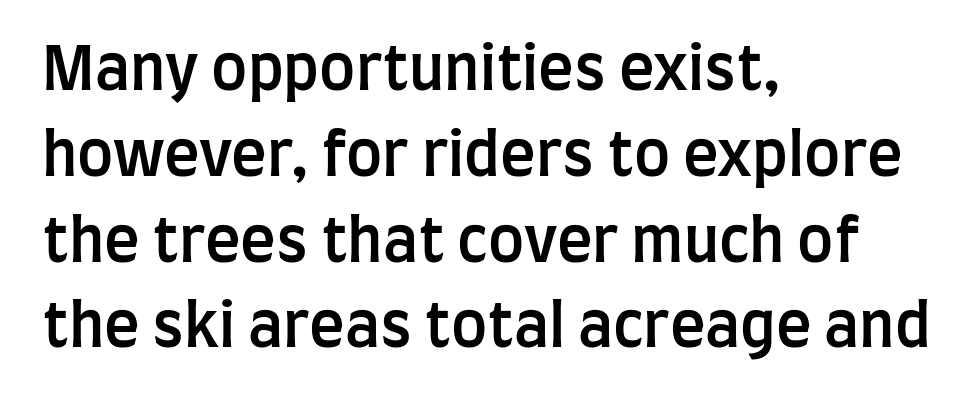
Do the characters align in a grid? No, the font is proportional. Compared with an ordinary text face, these strokes are moderately heavier — a semibold. Just letters on the line, the space beneath them empty. The passage shown has conventional tracking throughout. Alignment: flush left. The text was rendered using a sans face with plain stroke endings.
